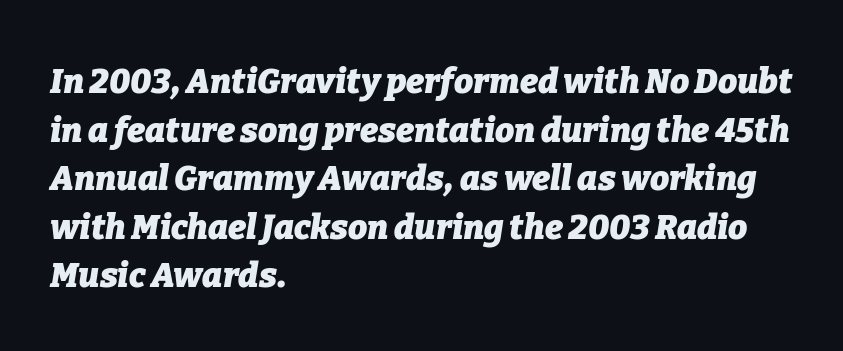
Q: Is the text bold? A: Yes.
Q: Is the text italic (slanted)? A: Yes, it leans right by about 9 degrees.
Q: Is the text underlined? A: No.
Q: How is the paragraph aligned? A: Left-aligned.
Q: Is the spacing between letters normal or unusually wide? A: Normal.
Q: Is the spacing between lines tight, normal or loose? A: Normal.
Q: Width (condensed, normal, or wide)? A: Normal.
Q: Stroke contrast? A: Low.
Q: x-height? A: Medium.
Q: Monospaced? A: No.
